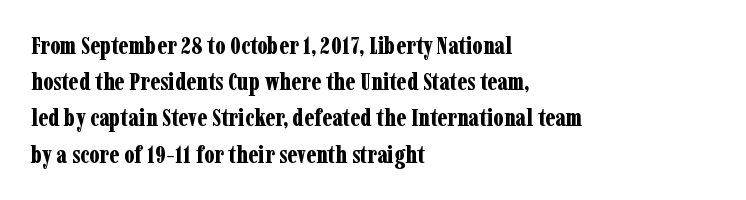
The image shows 24 px bold type, upright; set left-aligned, normal line spacing (1.51x), normal letter spacing, not underlined.
